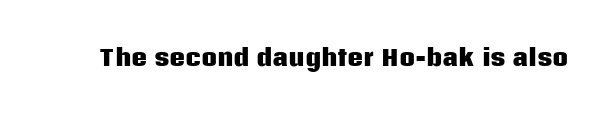
Short note: letters normally spaced. Words float on clear page, feet unadorned. The letters stand upright; this is a roman face. Heavy, bold letterforms.
